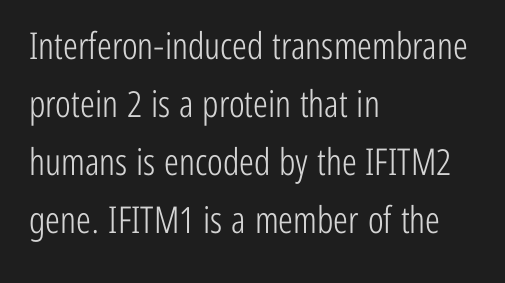
Serif or sans? Sans — the stroke terminals are bare. Check the space under the baseline: it is left empty. The strokes carry an ordinary text weight at most. Does the leading feel generous? No, just average.
